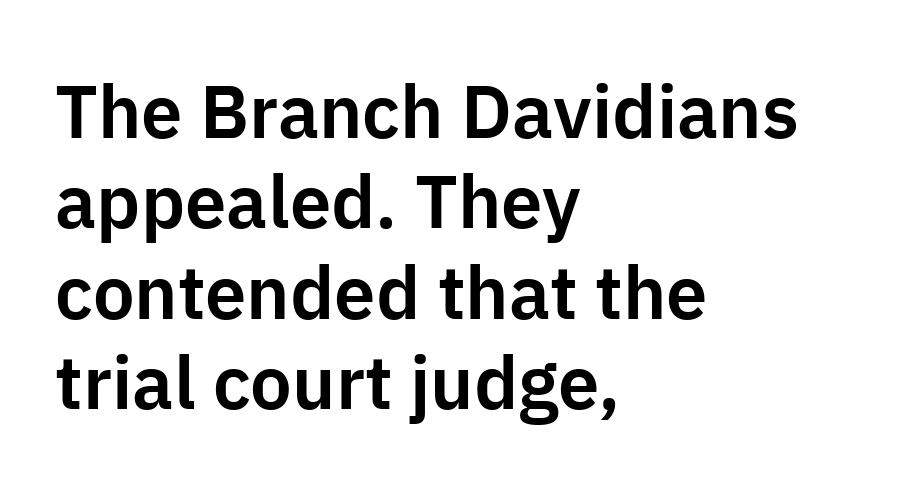
Q: Is the text italic (slanted)? A: No, it is upright.
Q: Is the typeface a serif or a sans-serif typeface? A: Sans-serif.
Q: Is the text underlined? A: No.
Q: How is the paragraph aligned? A: Left-aligned.
Q: Is the spacing between letters normal or unusually wide? A: Normal.
Q: Width (condensed, normal, or wide)? A: Normal.
Q: Stroke contrast? A: Low.
Q: x-height? A: Medium.
Q: Monospaced? A: No.
